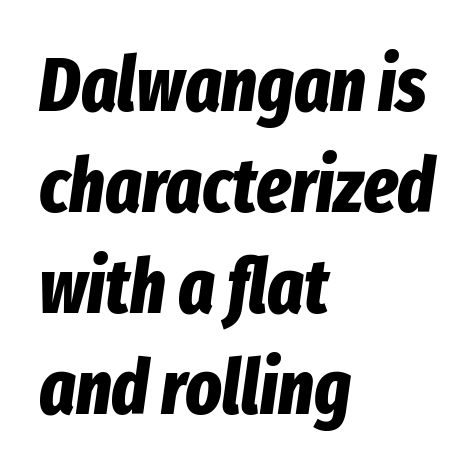
The face used here is proportionally spaced, like ordinary book or web type. Anything drawn beneath the words? Only blank space. This is heavy type, rendered in bold. Observe the lean: these are italic letterforms. Compared with typical body copy, the letter spacing here is the same.
